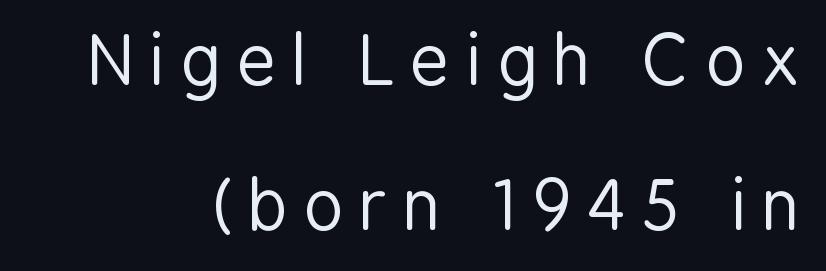
To sum up the face: it is a sans, with no serifs. Stem width sits at or under what a default text font uses. Descenders are the only things crossing below the line. Here the designer chose a conventional face with non-uniform glyph widths. The tracking jumps out immediately: characters are airy and widely separated. Italic? Not at all — the glyphs are vertical.
